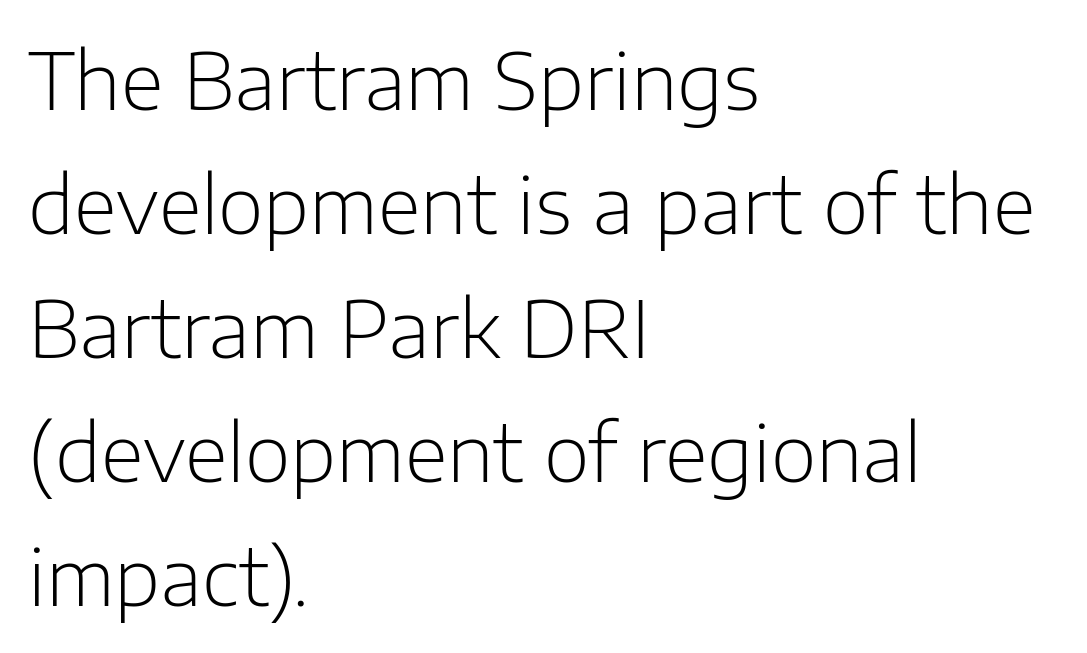
Q: Is the text bold? A: No.
Q: Is the text italic (slanted)? A: No, it is upright.
Q: Is the typeface a serif or a sans-serif typeface? A: Sans-serif.
Q: Is the text underlined? A: No.
Q: How is the paragraph aligned? A: Left-aligned.
Q: Is the spacing between letters normal or unusually wide? A: Normal.
Q: Is the spacing between lines tight, normal or loose? A: Normal.
Q: Width (condensed, normal, or wide)? A: Normal.
Q: Stroke contrast? A: Low.
Q: x-height? A: Medium.
Q: Monospaced? A: No.
